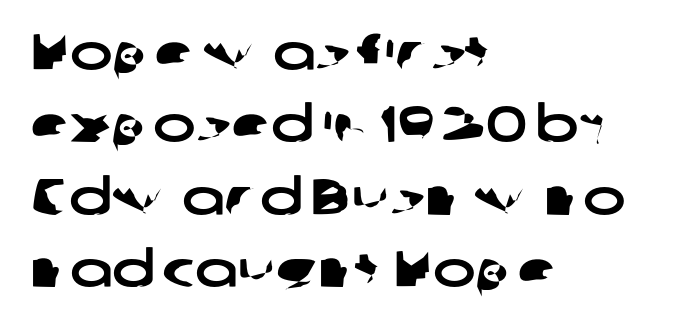
Q: Is the typeface a serif or a sans-serif typeface? A: Sans-serif.
Q: Is the text underlined? A: No.
Q: How is the paragraph aligned? A: Left-aligned.
Q: Is the spacing between letters normal or unusually wide? A: Normal.
Q: Is the spacing between lines tight, normal or loose? A: Normal.
Q: Width (condensed, normal, or wide)? A: Wide.
Q: Stroke contrast? A: Low.
Q: x-height? A: Medium.
Q: Monospaced? A: No.
